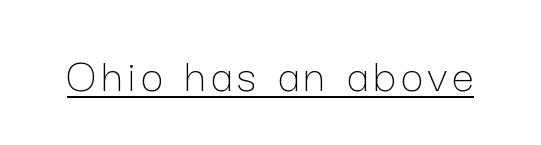
Q: Is the text bold? A: No.
Q: Is the text italic (slanted)? A: No, it is upright.
Q: Is the text underlined? A: Yes.
Q: Width (condensed, normal, or wide)? A: Normal.
Q: Stroke contrast? A: Low.
Q: x-height? A: Medium.
Q: Monospaced? A: No.
